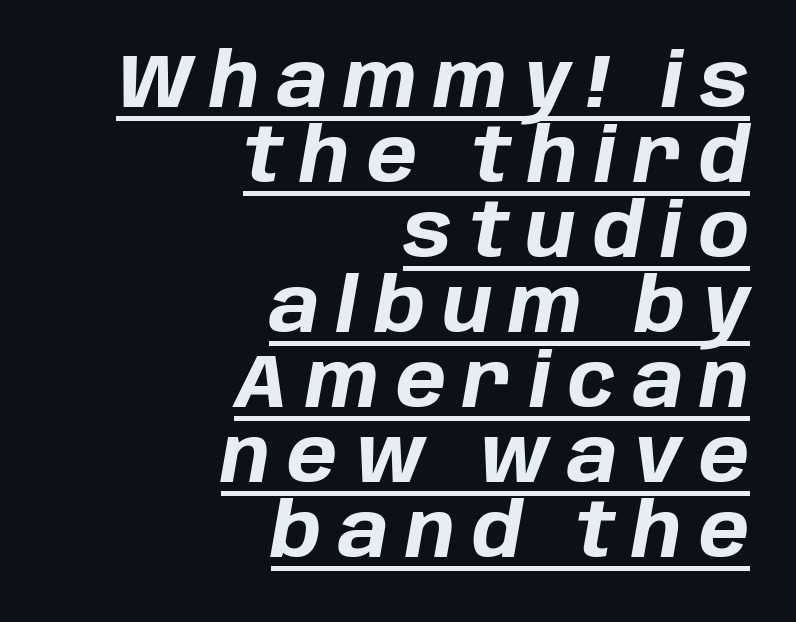
{"italic": "yes", "lean": "right", "slant_degrees": 10, "bold": "yes", "weight": "bold", "width": "normal", "stroke_contrast": "low", "x_height": "large", "monospaced": "no", "underline": "yes", "align": "right", "line_spacing": "tight", "line_spacing_ratio": 1.0, "letter_spacing": "wide", "letter_spacing_em": 0.23, "glyph_px": 75}
